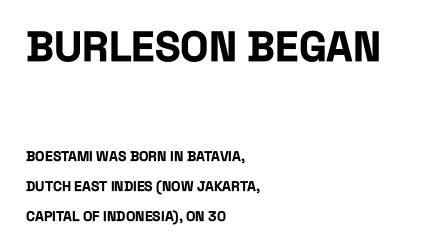
Q: Is the text bold? A: Yes.
Q: Is the text italic (slanted)? A: No, it is upright.
Q: Is the typeface a serif or a sans-serif typeface? A: Sans-serif.
Q: Is the text underlined? A: No.
Q: How is the paragraph aligned? A: Left-aligned.
Q: Is the spacing between letters normal or unusually wide? A: Normal.
Q: Is the spacing between lines tight, normal or loose? A: Loose.
Q: Which block of text is set in a larger size, the first (top) or the second (bottom)? A: The first (top) one.
Q: Width (condensed, normal, or wide)? A: Condensed.
Q: Stroke contrast? A: Low.
Q: x-height? A: Large.
Q: Monospaced? A: No.
